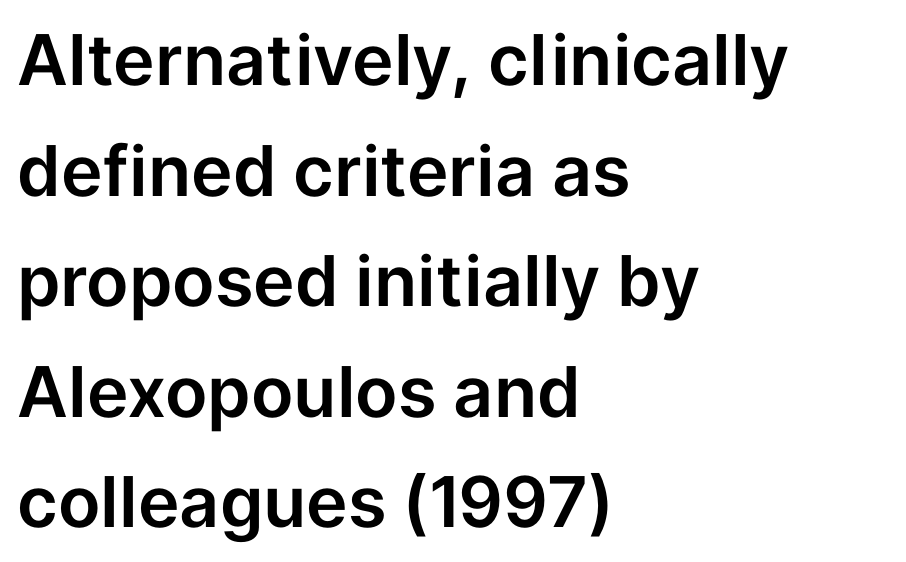
{"serif": "no", "italic": "no", "width": "normal", "stroke_contrast": "low", "x_height": "medium", "monospaced": "no", "underline": "no", "align": "left", "line_spacing": "normal", "line_spacing_ratio": 1.58, "letter_spacing": "normal", "letter_spacing_em": 0.0, "glyph_px": 70}
